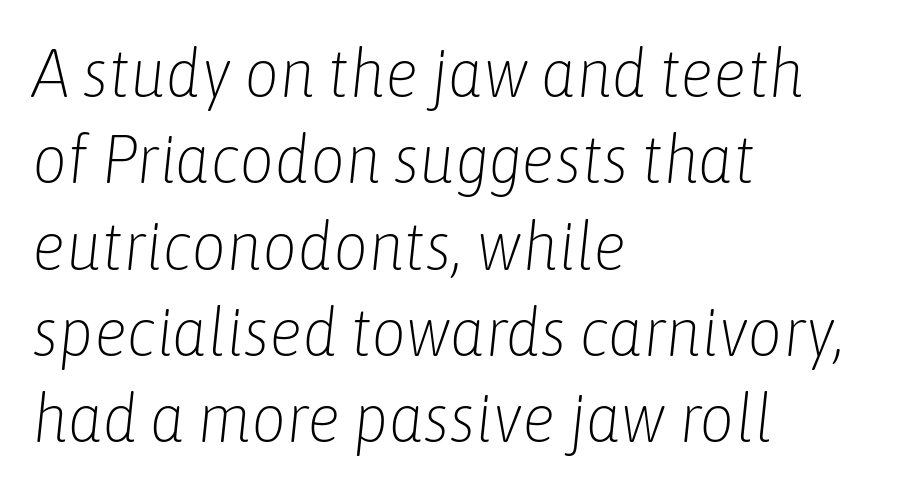
Is this a fixed-width face? No — the glyphs have proportional, varying widths. If you measured baseline to baseline, you'd find a middling distance. Type without underlining. No chunkiness to these letters — they're not bold. Spacing between characters is what you'd get straight out of the box.
